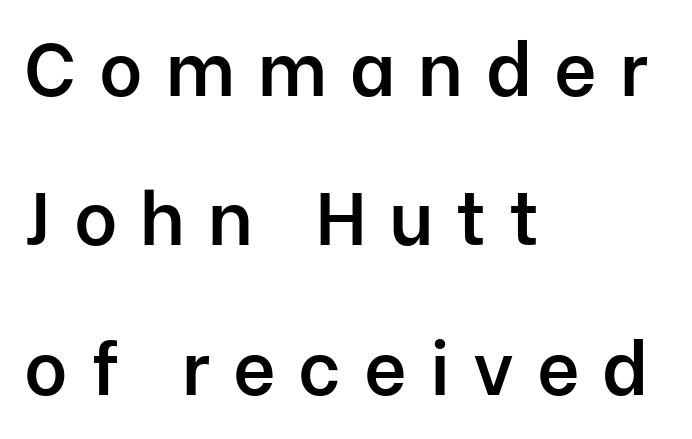
{"serif": "no", "italic": "no", "bold": "semi", "weight": "semibold", "width": "normal", "stroke_contrast": "low", "x_height": "medium", "monospaced": "no", "underline": "no", "align": "left", "line_spacing": "loose", "line_spacing_ratio": 2.02, "letter_spacing": "wide", "letter_spacing_em": 0.31, "glyph_px": 74}
